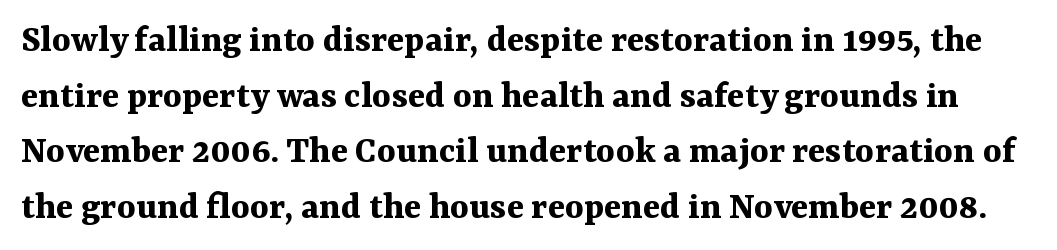
You'd pick this weight for a headline — it's a proper bold. Looks like regular typesetting: each glyph gets only the width it needs. Honestly, there is no underline to notice here at all. Italic: no, the glyphs are upright roman.
